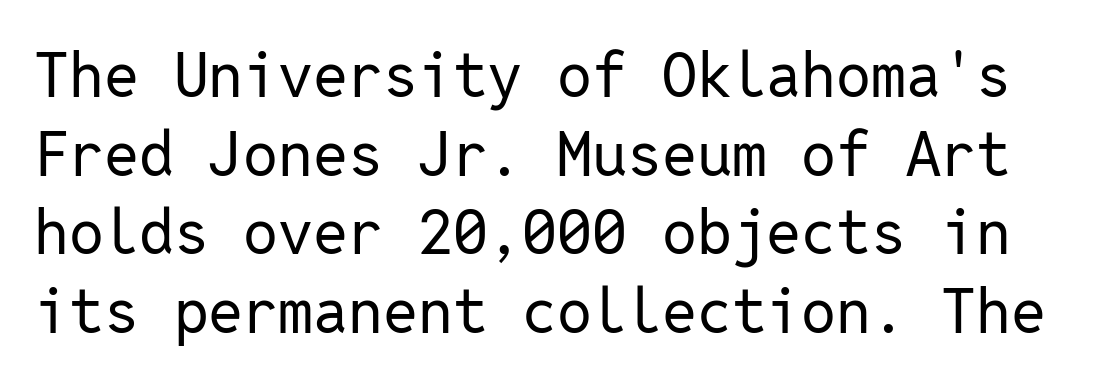
Q: Is the text bold? A: No.
Q: Is the text italic (slanted)? A: No, it is upright.
Q: Is the typeface a serif or a sans-serif typeface? A: Sans-serif.
Q: Is the text underlined? A: No.
Q: Is the spacing between letters normal or unusually wide? A: Normal.
Q: Is the spacing between lines tight, normal or loose? A: Normal.
Q: Width (condensed, normal, or wide)? A: Normal.
Q: Stroke contrast? A: Low.
Q: x-height? A: Medium.
Q: Monospaced? A: Yes.
